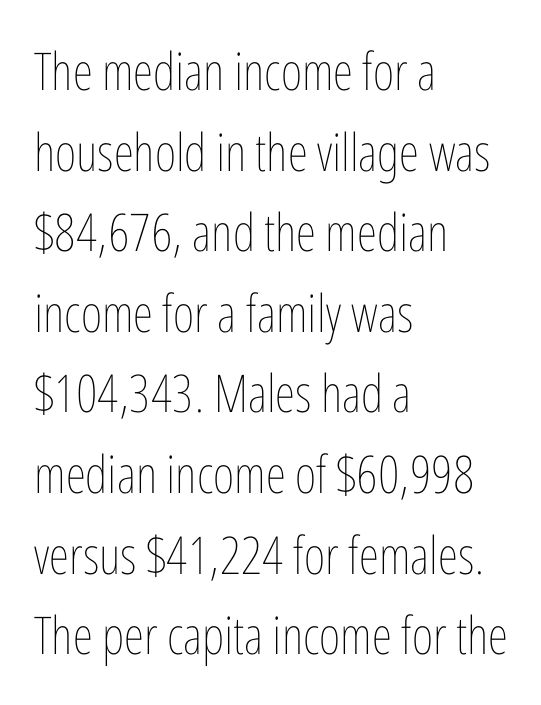
Successive baselines arrive at the customary interval. Underlining? Definitely not there. The horizontal fit of the characters is conventional and even. The lettering holds an erect, upright posture throughout. Here the designer chose a conventional face with non-uniform glyph widths. No heavy texture on the line: the type isn't bold.
